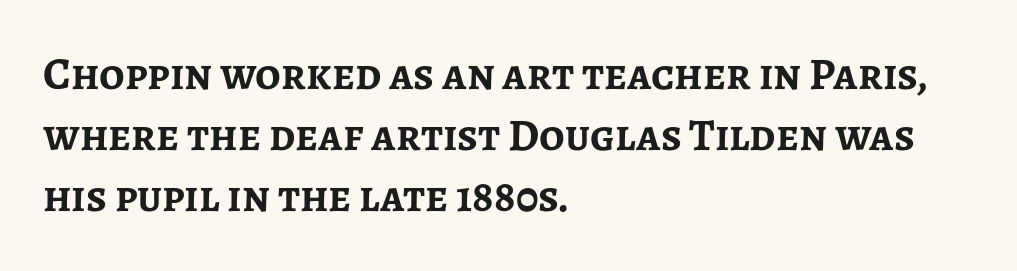
The rendering keeps characters at their native spacing. Glance below the letters and you will spot only blank space. The font is running at its bold setting. In terms of posture, this sample is upright.
